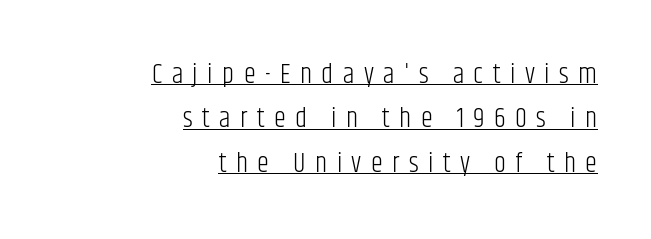
Weight: regular or lighter. A baseline rule has been typeset under these characters. Successive baselines arrive at the customary interval. Tracking here is generous; glyphs stand well apart from one another. A roman cut, with each character standing at attention.
